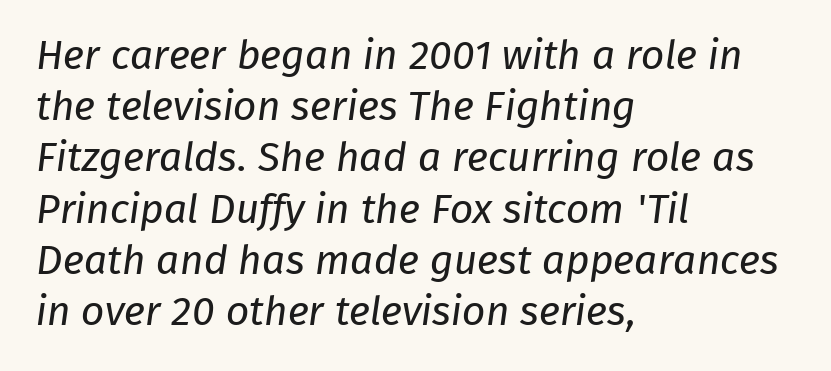
The image shows 41 px regular-weight sans-serif type; set left-aligned, normal line spacing (1.25x), normal letter spacing, not underlined; low stroke contrast and a medium x-height.
